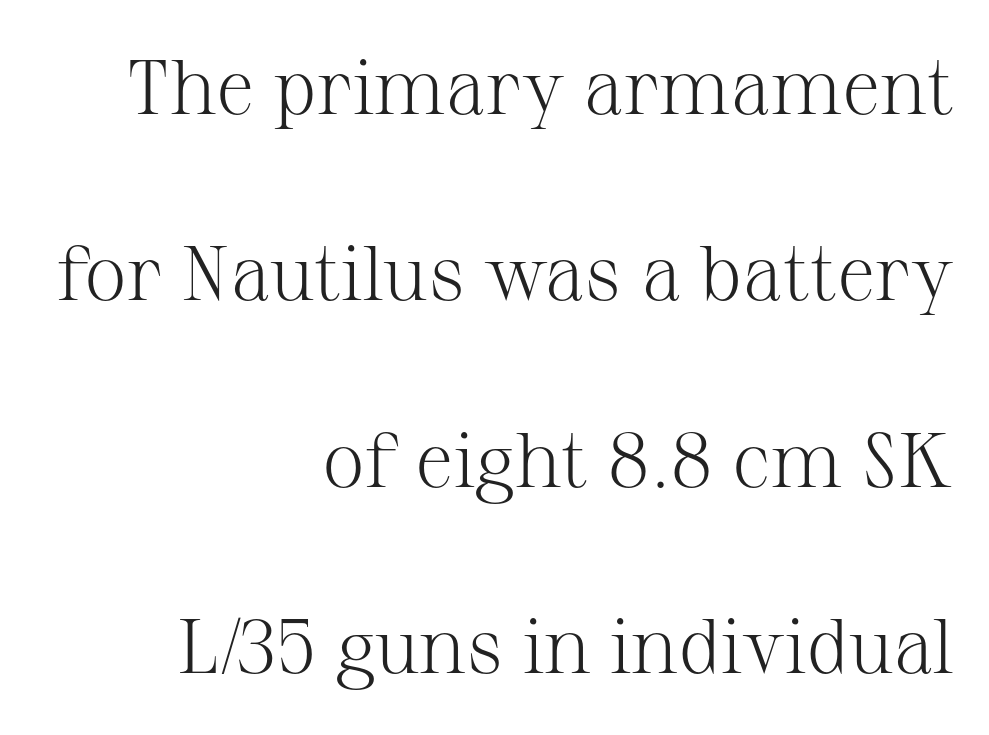
{"serif": "yes", "italic": "no", "bold": "no", "weight": "light", "width": "normal", "stroke_contrast": "medium", "x_height": "medium", "monospaced": "no", "underline": "no", "align": "right", "line_spacing": "loose", "line_spacing_ratio": 2.42, "letter_spacing": "normal", "letter_spacing_em": 0.0, "glyph_px": 77}
